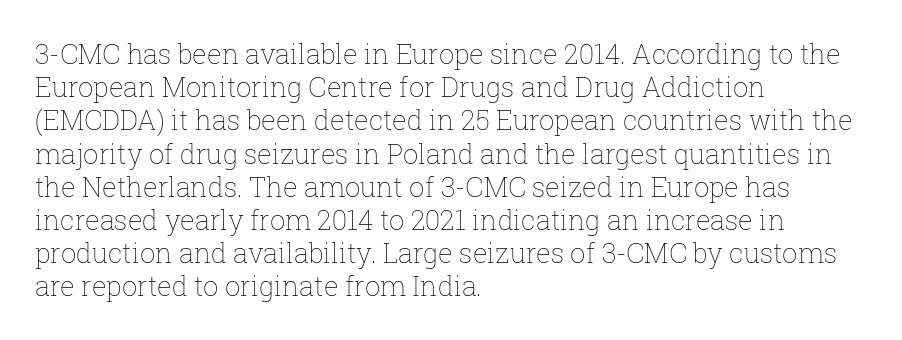
Q: Is the text bold? A: No.
Q: Is the text italic (slanted)? A: No, it is upright.
Q: Is the text underlined? A: No.
Q: How is the paragraph aligned? A: Left-aligned.
Q: Is the spacing between letters normal or unusually wide? A: Normal.
